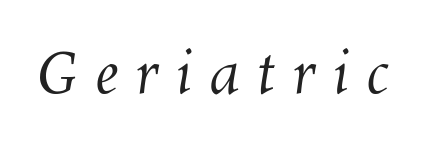
The image shows 57 px regular-weight type; set unusually wide letter spacing (+0.31 em), not underlined; medium stroke contrast and a medium x-height.
